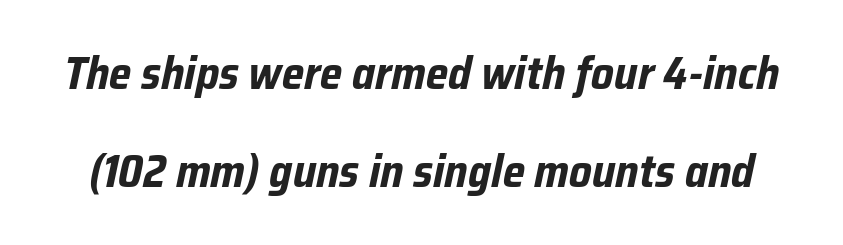
This sample has the flowing, uneven cadence of proportional lettering. Designer's note — italics engaged. Typesetter's note: full bold, strokes at maximum text heaviness. The tracking reads as untouched default to a designer's eye.
